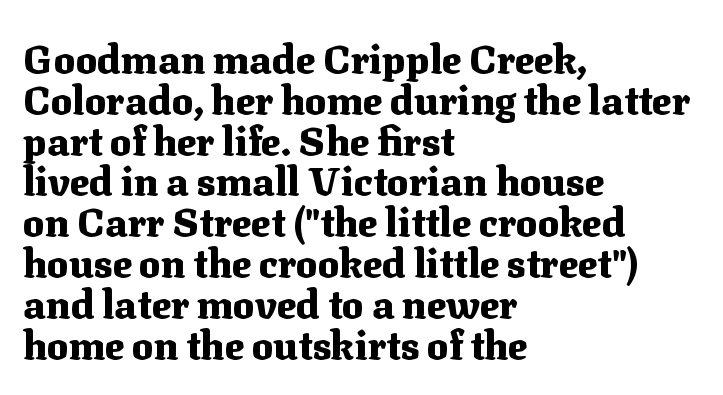
Q: Is the text bold? A: Yes.
Q: Is the text italic (slanted)? A: No, it is upright.
Q: Is the typeface a serif or a sans-serif typeface? A: Serif.
Q: Is the text underlined? A: No.
Q: How is the paragraph aligned? A: Left-aligned.
Q: Is the spacing between letters normal or unusually wide? A: Normal.
Q: Is the spacing between lines tight, normal or loose? A: Tight.
Q: Width (condensed, normal, or wide)? A: Normal.
Q: Stroke contrast? A: Medium.
Q: x-height? A: Medium.
Q: Monospaced? A: No.
